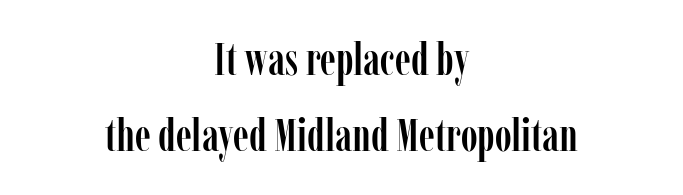
The image shows 46 px condensed serif type, upright; set centered, normal line spacing (1.66x), normal letter spacing, not underlined; low stroke contrast and a medium x-height.
